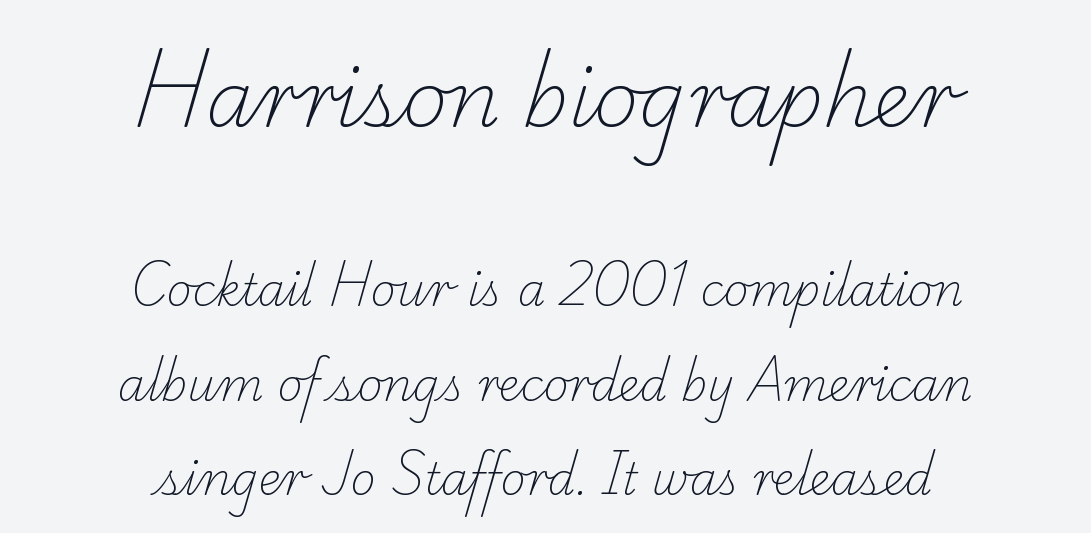
{"serif": "yes", "bold": "no", "weight": "light", "width": "normal", "stroke_contrast": "low", "x_height": "small", "monospaced": "no", "underline": "no", "align": "center", "line_spacing": "loose", "line_spacing_ratio": 2.14, "letter_spacing": "normal", "letter_spacing_em": 0.0, "larger_block": "first", "size_ratio": 1.75, "glyph_px": 77}
